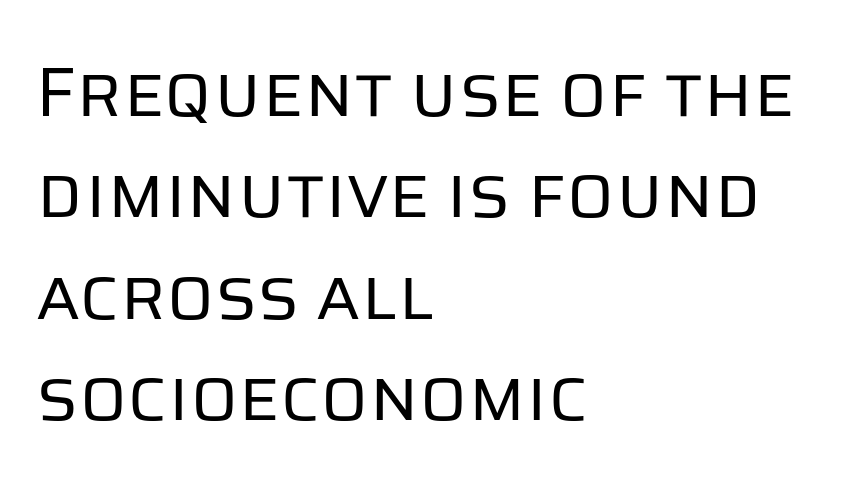
{"serif": "no", "italic": "no", "bold": "no", "weight": "regular", "width": "normal", "stroke_contrast": "low", "x_height": "large", "monospaced": "no", "underline": "no", "align": "left", "line_spacing": "normal", "line_spacing_ratio": 1.45, "letter_spacing": "normal", "letter_spacing_em": 0.0, "glyph_px": 70}
